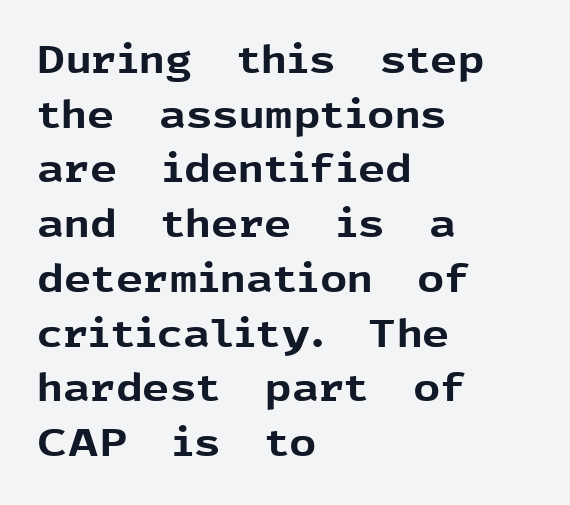
{"serif": "no", "italic": "no", "bold": "yes", "weight": "bold", "width": "normal", "x_height": "medium", "monospaced": "no", "underline": "no", "align": "left", "line_spacing": "normal", "line_spacing_ratio": 1.44, "letter_spacing": "normal", "letter_spacing_em": 0.0, "glyph_px": 38}
